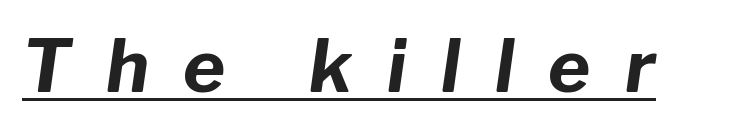
The image shows 72 px bold type, italic (leaning right); set unusually wide letter spacing (+0.48 em), underlined; low stroke contrast and a medium x-height.
